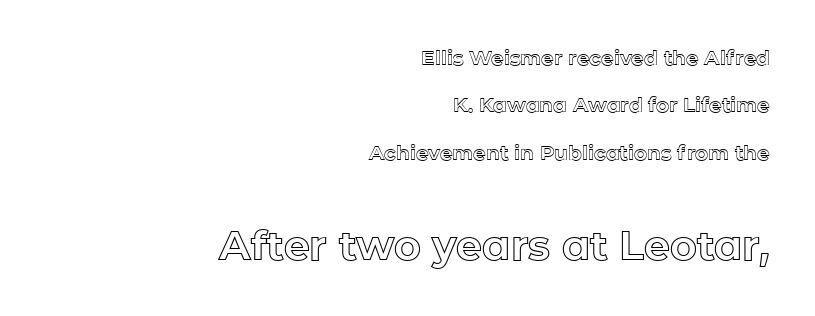
Q: Is the text italic (slanted)? A: No, it is upright.
Q: Is the text underlined? A: No.
Q: How is the paragraph aligned? A: Right-aligned.
Q: Is the spacing between letters normal or unusually wide? A: Normal.
Q: Is the spacing between lines tight, normal or loose? A: Loose.
Q: Which block of text is set in a larger size, the first (top) or the second (bottom)? A: The second (bottom) one.
Q: Width (condensed, normal, or wide)? A: Normal.
Q: x-height? A: Medium.
Q: Monospaced? A: No.
